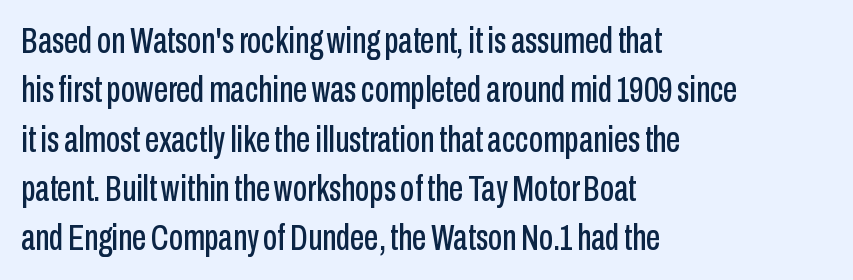
Letter spacing: default. Interline gaps are of average width in this sample. Unlike italic type, these characters show no tilt at all. Varying glyph widths throughout — classic text-font behaviour. The string is rendered with underlining switched off.
